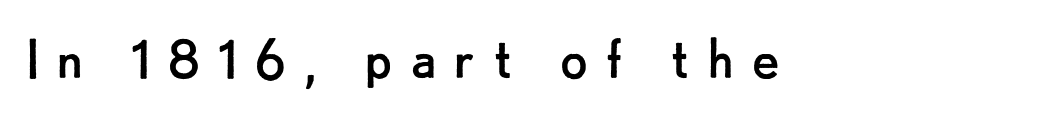
The image shows 66 px regular-weight sans-serif type, upright; set unusually wide letter spacing (+0.25 em), not underlined; low stroke contrast and a small x-height.
